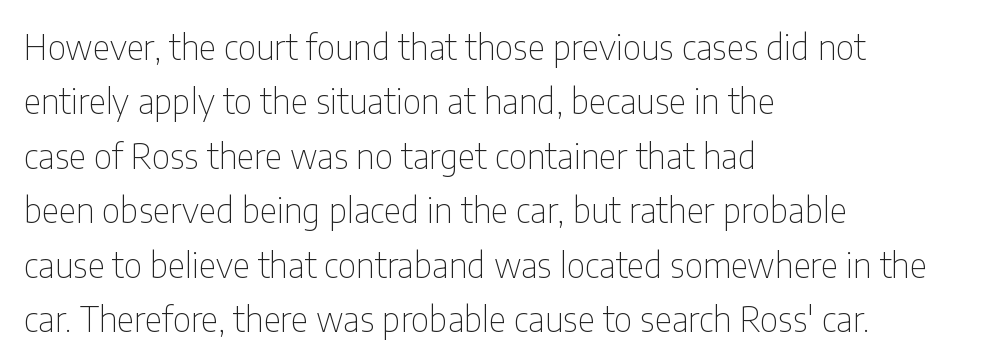
The image shows 34 px thin, condensed sans-serif type, upright; set left-aligned, normal line spacing (1.6x), normal letter spacing, not underlined; low stroke contrast and a medium x-height.
